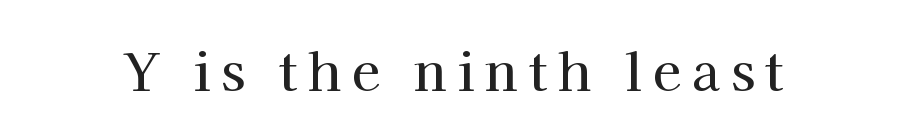
The glyphs are unaccompanied by any horizontal stroke below them. There is plenty of visible air inserted between adjacent glyphs. Yep, those are serifs on the letters. This is roman type, the default non-slanted kind. Spacing verdict: proportional, widths tailored to each character.
